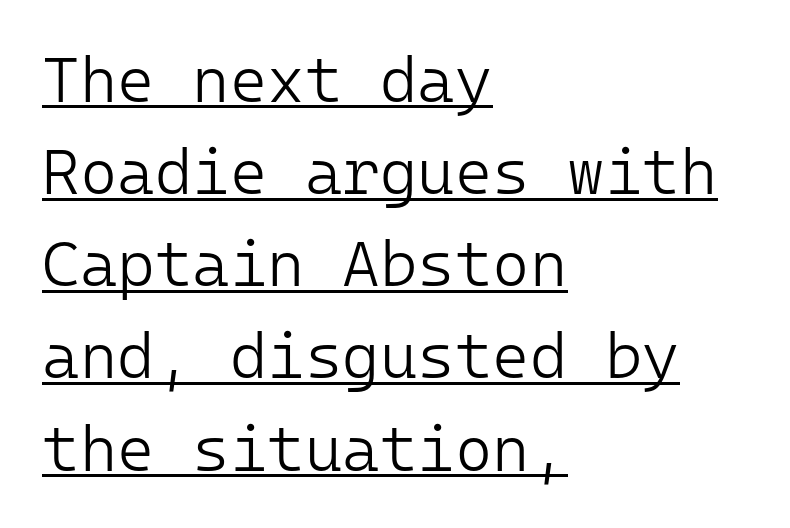
Serif or sans? Sans — the stroke terminals are bare. The characters are drawn with everyday or finer stroke widths. Does the leading feel generous? No, just average. The passage shown is typed in a monospace face where columns stay perfectly aligned. The letters stand straight up with perfectly vertical stems.
